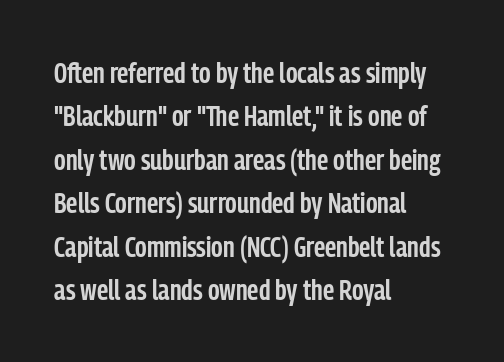
{"serif": "no", "italic": "no", "bold": "semi", "weight": "semibold", "width": "condensed", "stroke_contrast": "low", "x_height": "medium", "monospaced": "no", "underline": "no", "align": "left", "line_spacing": "normal", "line_spacing_ratio": 1.5, "letter_spacing": "normal", "letter_spacing_em": 0.0, "glyph_px": 29}
